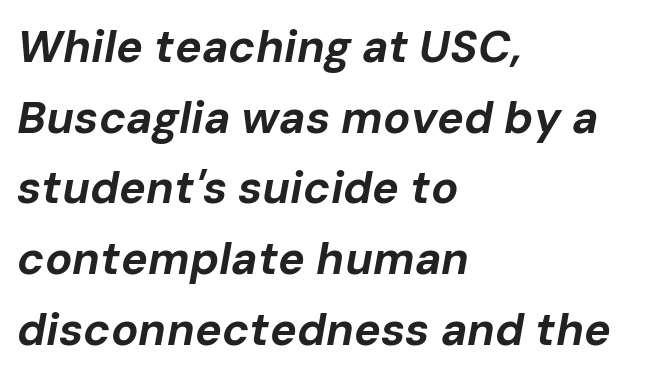
Reading down the block, your eye returns to a fixed left position each line. Vertically, the passage feels balanced, rows spaced as you'd expect. Students, this is bold: see how much ink each stroke carries. Here the designer chose a conventional face with non-uniform glyph widths. The space directly below the letters is spotless.
